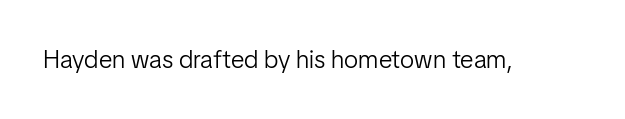
Q: Is the text bold? A: No.
Q: Is the text italic (slanted)? A: No, it is upright.
Q: Is the text underlined? A: No.
Q: Is the spacing between letters normal or unusually wide? A: Normal.
